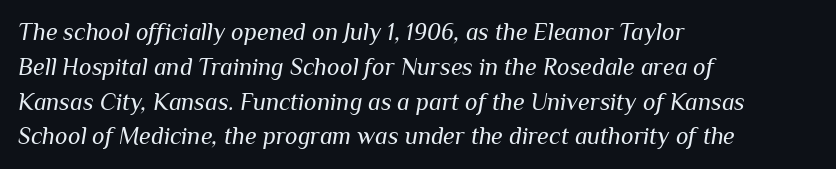
{"italic": "yes", "lean": "right", "slant_degrees": 10, "bold": "no", "underline": "no", "align": "left", "line_spacing": "normal", "line_spacing_ratio": 1.45, "letter_spacing": "normal", "letter_spacing_em": 0.0, "glyph_px": 24}
